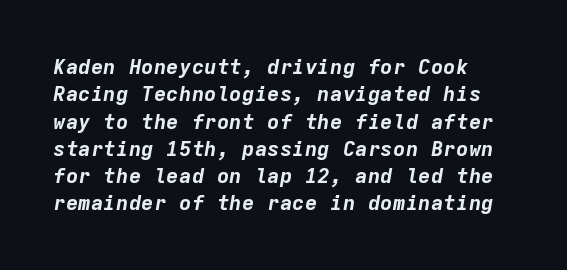
Q: Is the text bold? A: Yes.
Q: Is the text italic (slanted)? A: Yes, it leans right by about 9 degrees.
Q: Is the text underlined? A: No.
Q: Is the spacing between letters normal or unusually wide? A: Normal.
Q: Is the spacing between lines tight, normal or loose? A: Normal.
